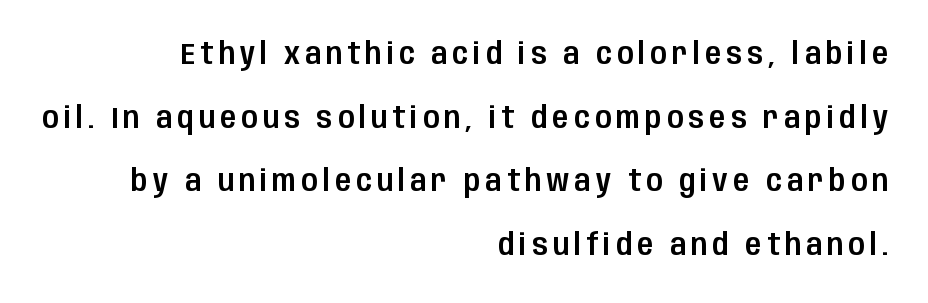
{"serif": "no", "italic": "no", "width": "condensed", "stroke_contrast": "low", "x_height": "large", "monospaced": "no", "underline": "no", "align": "right", "line_spacing": "loose", "line_spacing_ratio": 2.12, "glyph_px": 30}
